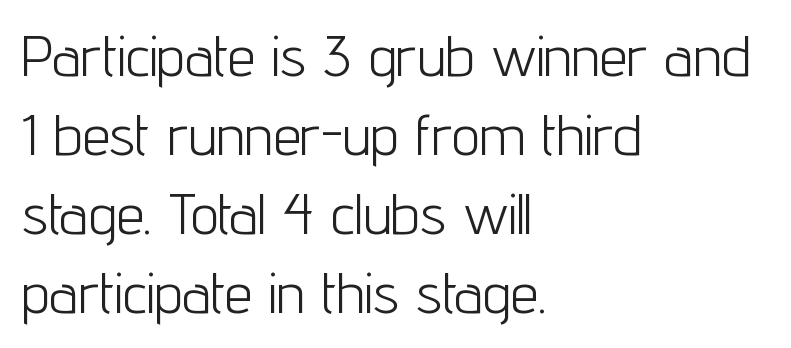
The image shows 56 px light, condensed sans-serif type, upright; set left-aligned, normal line spacing (1.41x), normal letter spacing, not underlined; low stroke contrast and a medium x-height.
